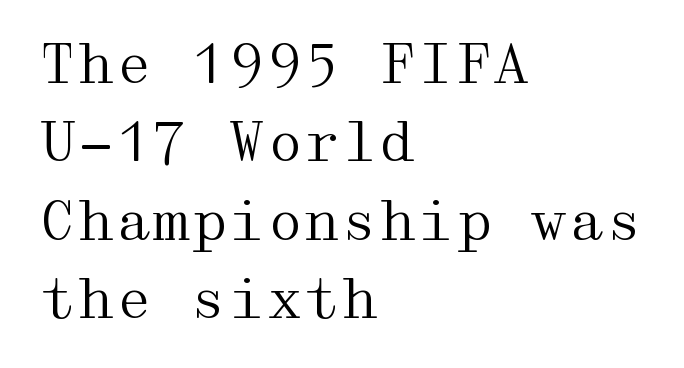
Q: Is the text bold? A: No.
Q: Is the text italic (slanted)? A: No, it is upright.
Q: Is the typeface a serif or a sans-serif typeface? A: Serif.
Q: Is the text underlined? A: No.
Q: How is the paragraph aligned? A: Left-aligned.
Q: Is the spacing between letters normal or unusually wide? A: Normal.
Q: Is the spacing between lines tight, normal or loose? A: Normal.
Q: Width (condensed, normal, or wide)? A: Wide.
Q: Stroke contrast? A: Medium.
Q: x-height? A: Medium.
